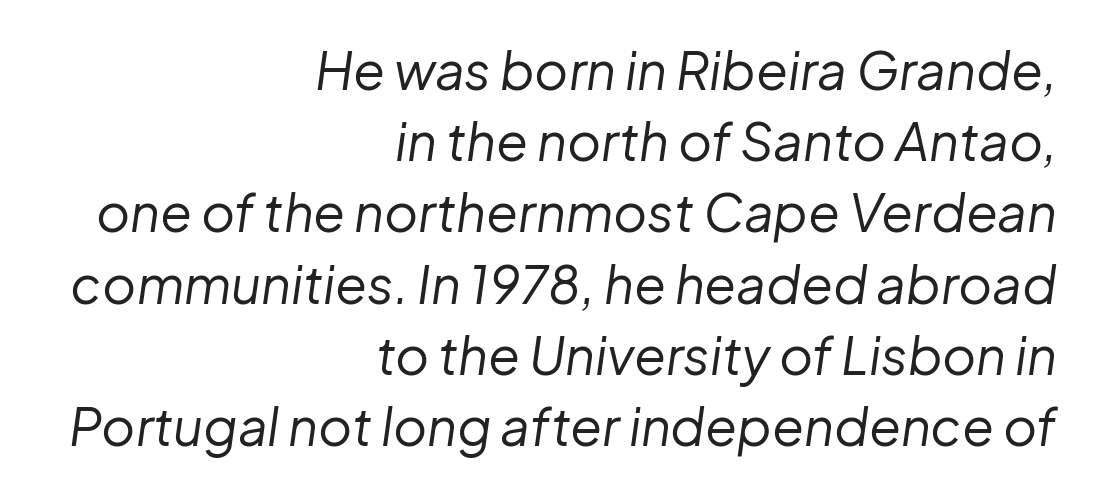
Caption: face not bold, strokes unweighted. Just letters on the line, the space beneath them empty. The rag falls on the left side of this text block. The lines sit at an ordinary, default distance from one another. Character widths vary here, with narrow letters taking less room than wide ones.
